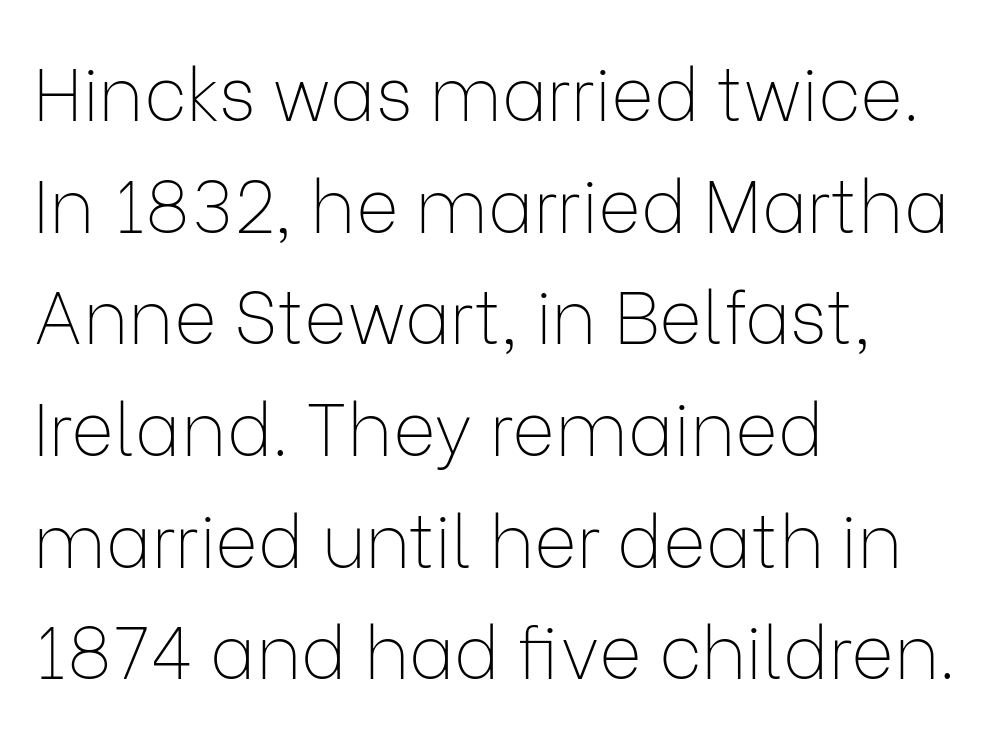
The image shows 73 px thin sans-serif type, upright; set left-aligned, normal line spacing (1.53x), normal letter spacing, not underlined; low stroke contrast and a medium x-height.
